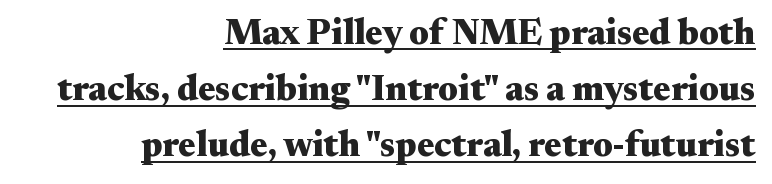
Q: Is the text bold? A: Yes.
Q: Is the text italic (slanted)? A: No, it is upright.
Q: Is the typeface a serif or a sans-serif typeface? A: Serif.
Q: Is the text underlined? A: Yes.
Q: How is the paragraph aligned? A: Right-aligned.
Q: Is the spacing between letters normal or unusually wide? A: Normal.
Q: Is the spacing between lines tight, normal or loose? A: Normal.
Q: Width (condensed, normal, or wide)? A: Wide.
Q: Stroke contrast? A: Medium.
Q: x-height? A: Small.
Q: Monospaced? A: No.
